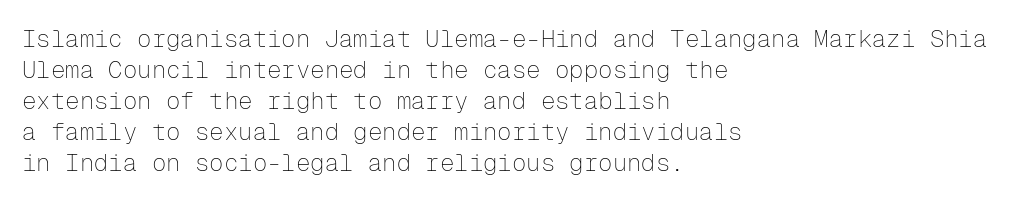
{"italic": "no", "bold": "no", "underline": "no", "align": "left", "line_spacing": "normal", "line_spacing_ratio": 1.29, "letter_spacing": "normal", "letter_spacing_em": 0.0, "glyph_px": 24}
